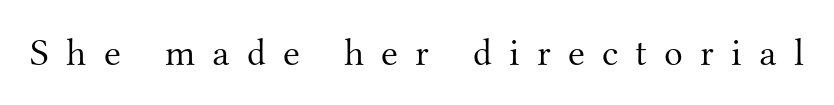
Q: Is the text bold? A: No.
Q: Is the text italic (slanted)? A: No, it is upright.
Q: Is the typeface a serif or a sans-serif typeface? A: Serif.
Q: Is the text underlined? A: No.
Q: Is the spacing between letters normal or unusually wide? A: Unusually wide.
Q: Width (condensed, normal, or wide)? A: Normal.
Q: Stroke contrast? A: Medium.
Q: x-height? A: Small.
Q: Monospaced? A: No.
